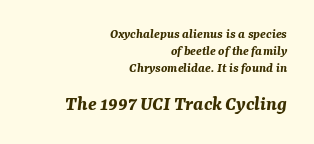
{"italic": "yes", "lean": "right", "slant_degrees": 7, "bold": "yes", "underline": "no", "align": "right", "line_spacing_ratio": 1.2, "letter_spacing": "normal", "letter_spacing_em": 0.0, "larger_block": "second", "size_ratio": 1.5, "glyph_px": 21}
